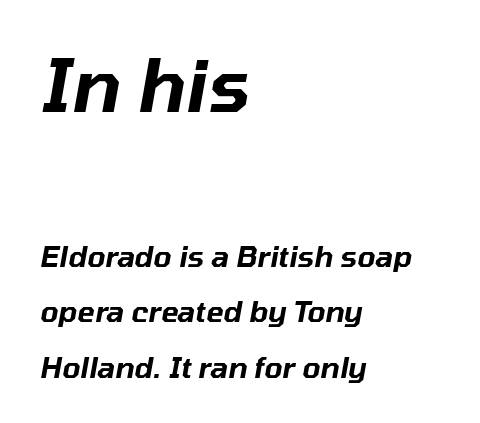
The image shows 73 px text type, italic (leaning right); set left-aligned, loose line spacing (1.92x), normal letter spacing, not underlined; the first (top) block is 2.52x larger; low stroke contrast and a medium x-height.
